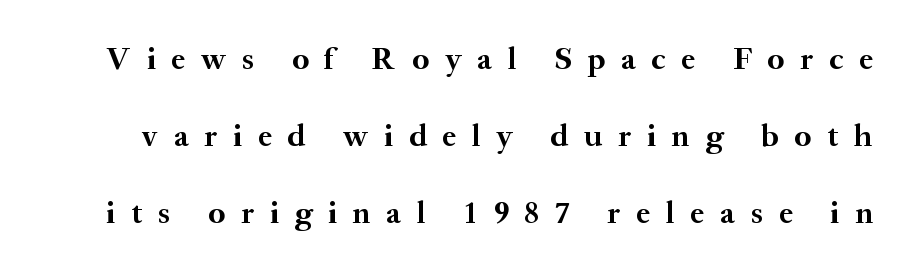
One glance says open: line gaps are wider than usual. The rendering inserts visible extra space after every character. Quick note: underline off. A typesetter would mark this as roman, not italic. Regarding serifs, this sample has them. The characters look thick and weighty, a clear bold.
